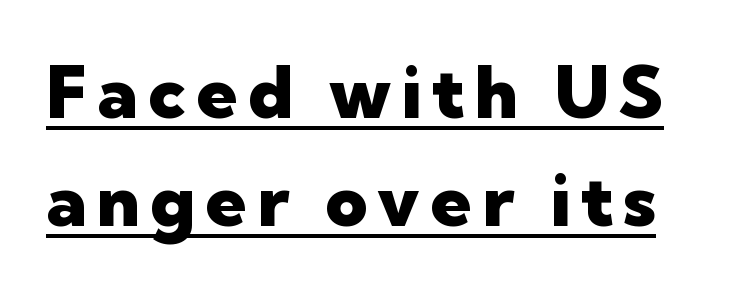
Every word sits above its own underline. What kind of face is this? One without serifs — a sans. Notice how thick the strokes are: this is what a full bold looks like. Posture: vertical. The letters advance in unequal steps, a hallmark of proportional type. Quick note: interline space is typical.
